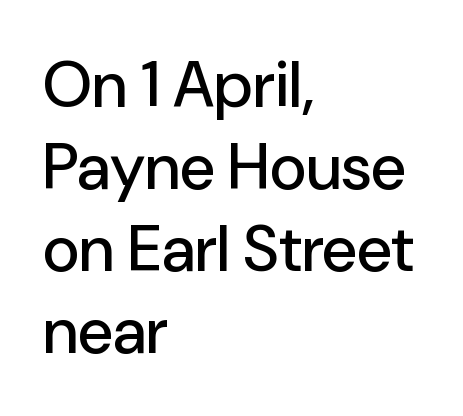
Tracking here is standard; glyphs follow each other at the usual distance. Whoever set this chose a conventional vertical rhythm. Is this a fixed-width face? No — the glyphs have proportional, varying widths. Descender tails drop into unmarked territory. This is roman type, the default non-slanted kind. These lines stack with their left ends in a neat column.
